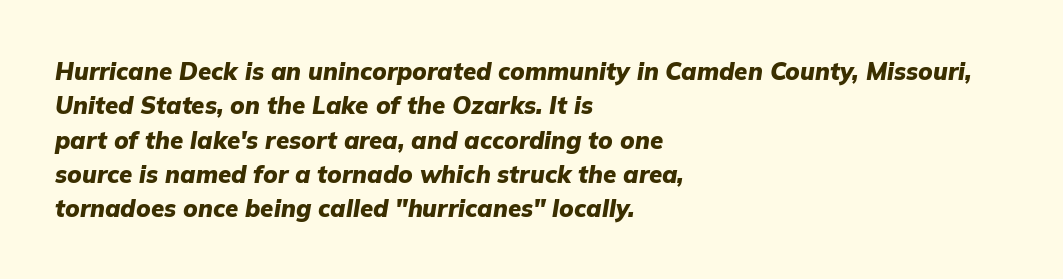
{"italic": "yes", "lean": "right", "slant_degrees": 9, "bold": "yes", "underline": "no", "align": "left", "line_spacing": "normal", "line_spacing_ratio": 1.43, "letter_spacing": "normal", "letter_spacing_em": 0.0, "glyph_px": 24}
